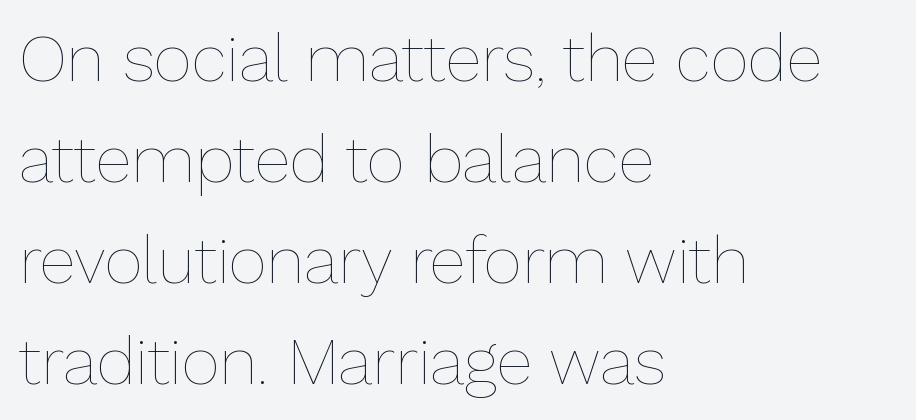
Bold? No — there's no thickening of the strokes. The typography opts for an upright posture over an oblique one. Inter-character spacing is left at the font's built-in metrics. The area under the type is left untouched.
